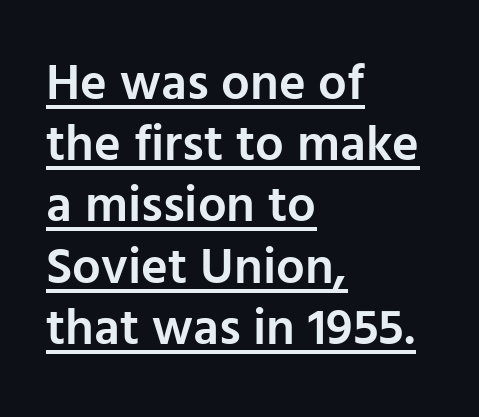
The image shows 51 px semibold sans-serif type, upright; set left-aligned, line spacing 1.2x, normal letter spacing, underlined; low stroke contrast and a medium x-height.
